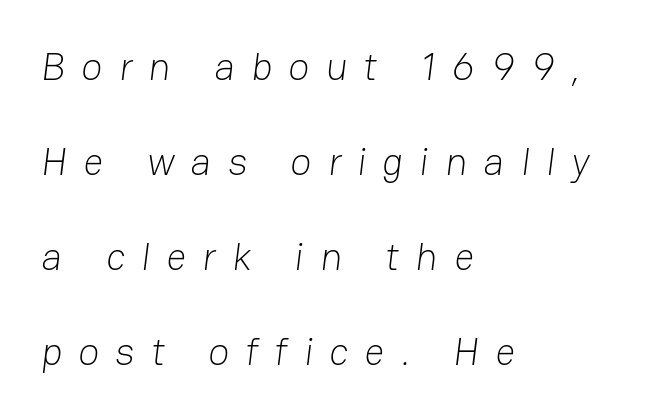
Q: Is the text bold? A: No.
Q: Is the typeface a serif or a sans-serif typeface? A: Sans-serif.
Q: Is the text underlined? A: No.
Q: How is the paragraph aligned? A: Left-aligned.
Q: Is the spacing between letters normal or unusually wide? A: Unusually wide.
Q: Is the spacing between lines tight, normal or loose? A: Loose.
Q: Width (condensed, normal, or wide)? A: Normal.
Q: Stroke contrast? A: Low.
Q: x-height? A: Medium.
Q: Monospaced? A: No.
